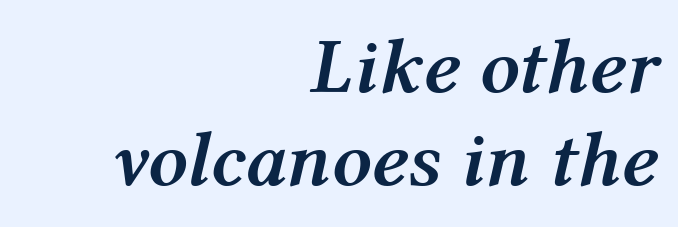
The passage shown leans; its letterforms are oblique. The lines in this sample share a right terminus and differ only in where they begin. In terms of letterspacing, this is plain default setting. Think of a printed novel: that variable character pitch is what you see here. Beneath every word, the page is bare.
